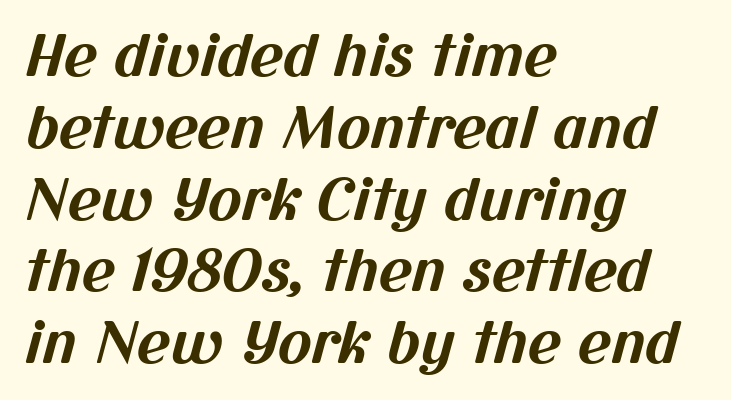
{"serif": "no", "bold": "yes", "weight": "bold", "width": "normal", "stroke_contrast": "medium", "x_height": "medium", "monospaced": "no", "underline": "no", "align": "left", "line_spacing": "normal", "line_spacing_ratio": 1.26, "letter_spacing": "normal", "letter_spacing_em": 0.0, "glyph_px": 57}
